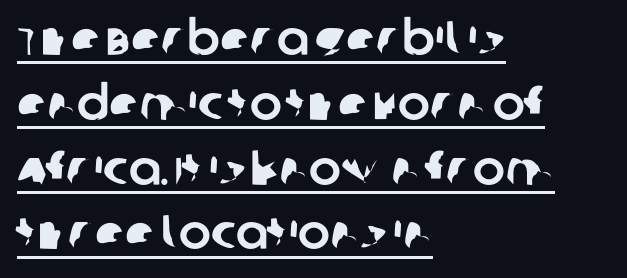
{"serif": "no", "width": "normal", "stroke_contrast": "low", "x_height": "large", "monospaced": "no", "underline": "yes", "align": "left", "line_spacing": "normal", "line_spacing_ratio": 1.35, "letter_spacing": "normal", "letter_spacing_em": 0.0, "glyph_px": 48}
